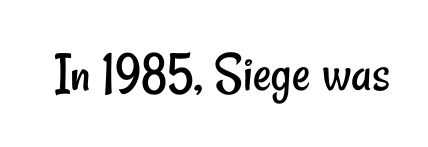
{"serif": "no", "bold": "no", "weight": "regular", "width": "condensed", "stroke_contrast": "low", "x_height": "small", "monospaced": "no", "underline": "no", "letter_spacing": "normal", "letter_spacing_em": 0.0, "glyph_px": 57}
